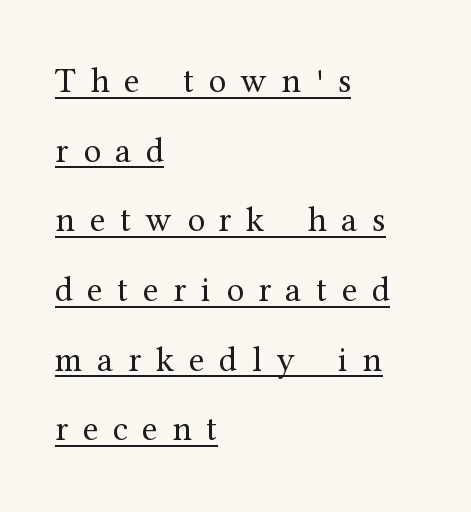
This sample uses an upright cut, with every glyph sitting square on the baseline. The letters are spread apart with noticeably loose tracking. Interline gaps are noticeably wide in this sample. Notice how a bar underscores the lettering throughout. Each letter keeps its own natural width here, so spacing adapts to shape.
